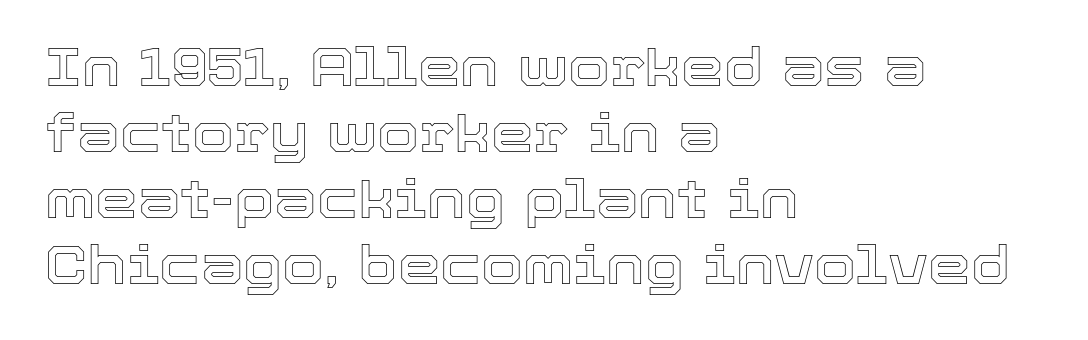
The image shows 54 px text type, upright; set left-aligned, line spacing 1.22x, normal letter spacing, not underlined; a medium x-height.
